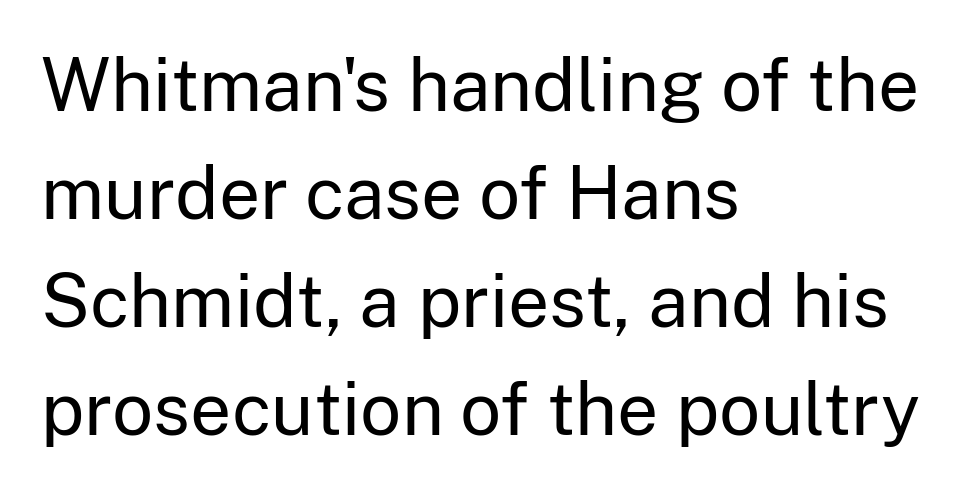
Q: Is the text bold? A: No.
Q: Is the text italic (slanted)? A: No, it is upright.
Q: Is the typeface a serif or a sans-serif typeface? A: Sans-serif.
Q: Is the text underlined? A: No.
Q: How is the paragraph aligned? A: Left-aligned.
Q: Is the spacing between letters normal or unusually wide? A: Normal.
Q: Is the spacing between lines tight, normal or loose? A: Normal.
Q: Width (condensed, normal, or wide)? A: Normal.
Q: Stroke contrast? A: Low.
Q: x-height? A: Medium.
Q: Monospaced? A: No.
